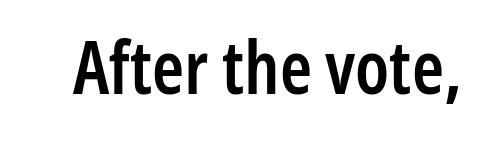
The face used here is proportionally spaced, like ordinary book or web type. The gap between lines stays unmarked. Is there any slant? The stems are plumb. I'd call this a sans setting — the letters go barefoot.
